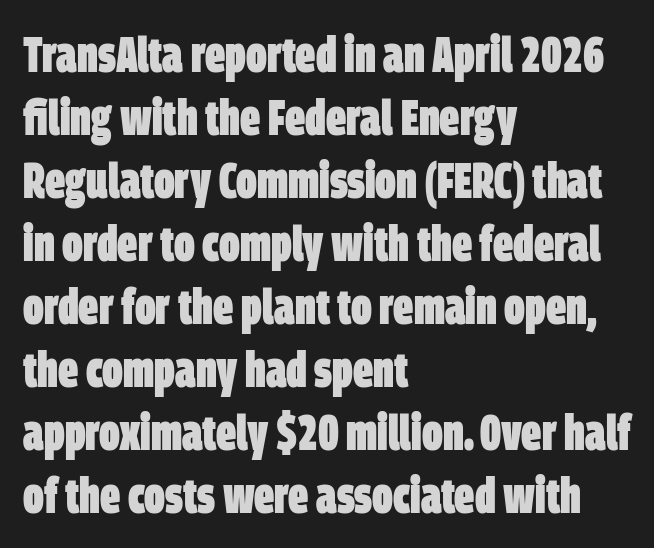
Does the leading feel generous? No, just average. Compared with typical body copy, the letter spacing here is the same. Here the designer chose a conventional face with non-uniform glyph widths. The letters carry no serifs — their stems end cleanly without finishing strokes. The passage shown is not underscored anywhere. This sample is left-justified, so line endings fall wherever the words run out.
